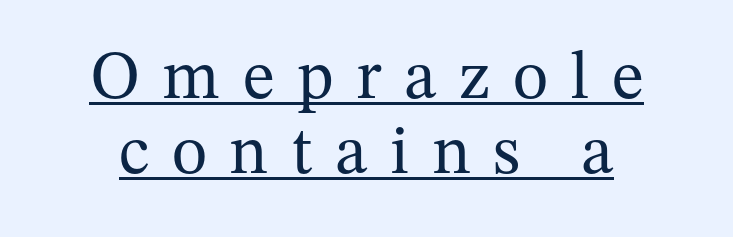
The rendering uses a small line-height, squeezing the rows. This sample uses an upright cut, with every glyph sitting square on the baseline. Underline: present. Old-style or modern, the face here clearly has serifs. Stroke mass is kept to a normal reading level or below.
